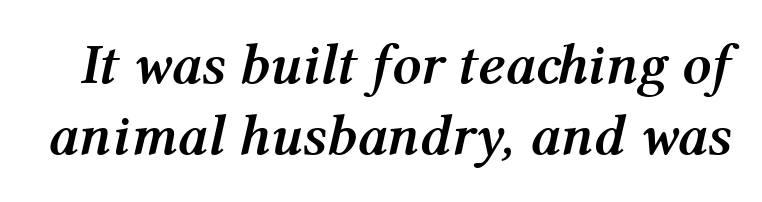
This block has exactly the height ordinary leading produces. Rule under the text: the space is simply empty. These lines are rendered in a variable-pitch font. You could call the tracking neutral — neither tight nor loose.
